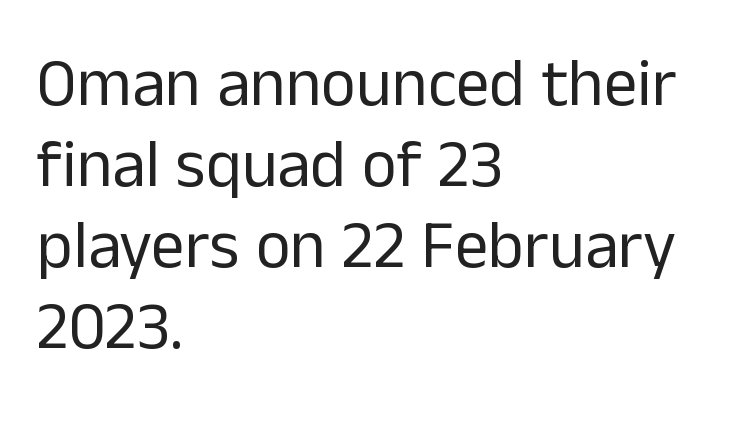
The image shows 67 px regular-weight sans-serif type, upright; set left-aligned, line spacing 1.21x, normal letter spacing, not underlined; low stroke contrast and a medium x-height.
